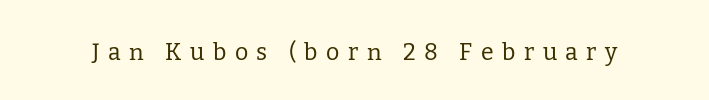
The letterforms stand isolated, each surrounded by extra space. Honestly, there is no underline to notice here at all. The font's upright variant was chosen for this text. The font sits on the lighter half of the weight spectrum, regular included.
